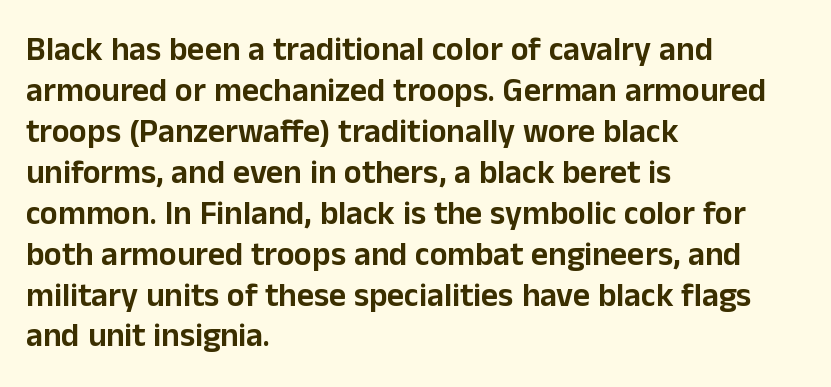
The image shows 33 px sans-serif type, upright; set left-aligned, line spacing 1.24x, normal letter spacing, not underlined; low stroke contrast and a medium x-height.
